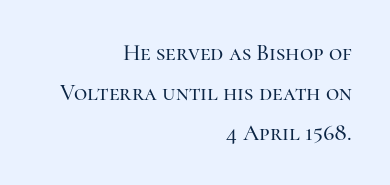
The image shows 23 px text type, upright; set right-aligned, line spacing 1.73x, normal letter spacing, not underlined.
